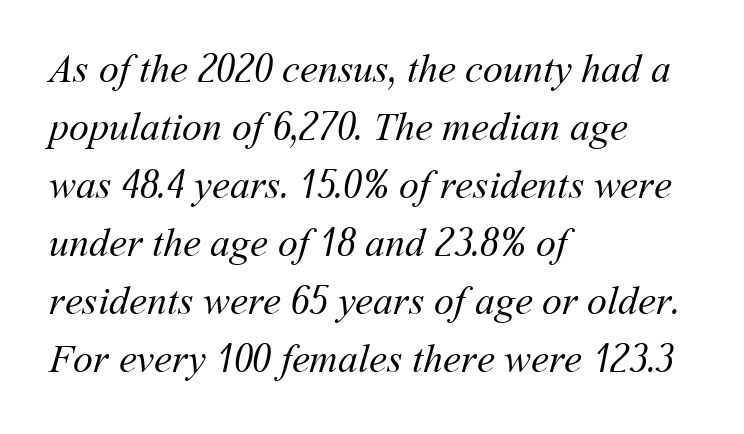
{"bold": "no", "weight": "regular", "width": "normal", "stroke_contrast": "medium", "x_height": "medium", "monospaced": "no", "underline": "no", "align": "left", "line_spacing": "normal", "line_spacing_ratio": 1.45, "letter_spacing": "normal", "letter_spacing_em": 0.0, "glyph_px": 40}
